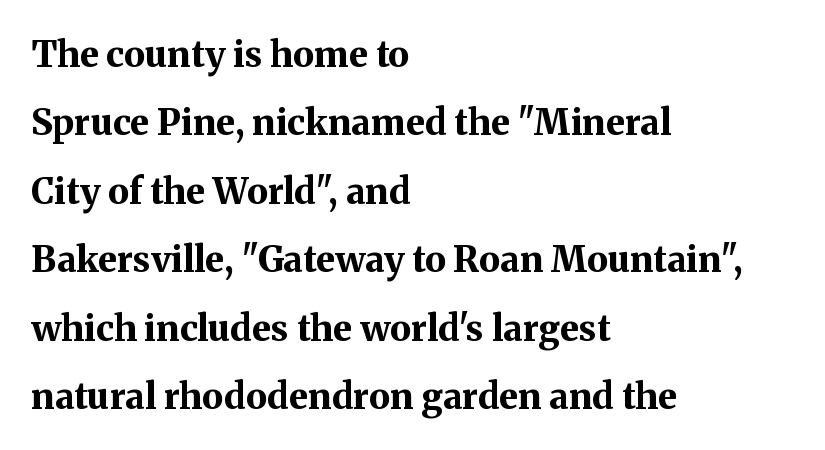
The image shows 36 px bold serif type, upright; set left-aligned, loose line spacing (1.9x), normal letter spacing, not underlined; medium stroke contrast and a medium x-height.
